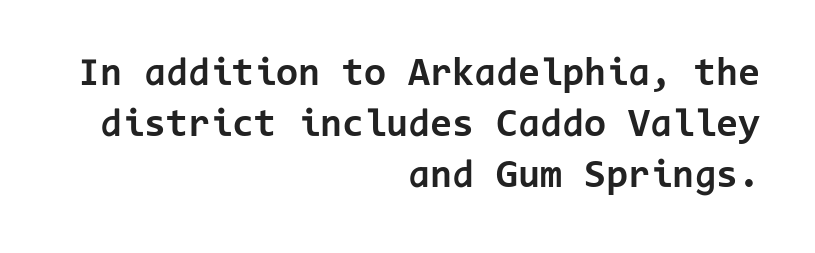
The image shows 40 px bold sans-serif type, upright, monospaced; set right-aligned, normal line spacing (1.27x), normal letter spacing, not underlined; low stroke contrast and a medium x-height.
